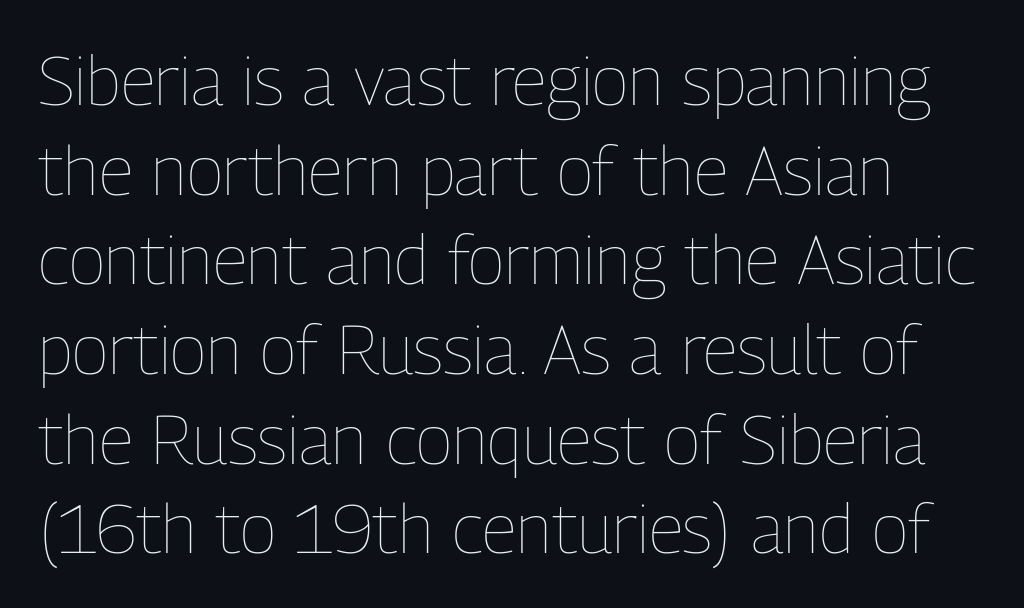
The image shows 69 px thin, condensed type, upright; set normal line spacing (1.3x), normal letter spacing, not underlined; low stroke contrast and a medium x-height.
